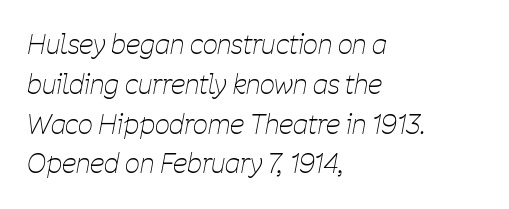
Q: Is the text bold? A: No.
Q: Is the text italic (slanted)? A: Yes, it leans right by about 11 degrees.
Q: Is the text underlined? A: No.
Q: How is the paragraph aligned? A: Left-aligned.
Q: Is the spacing between letters normal or unusually wide? A: Normal.
Q: Is the spacing between lines tight, normal or loose? A: Normal.
